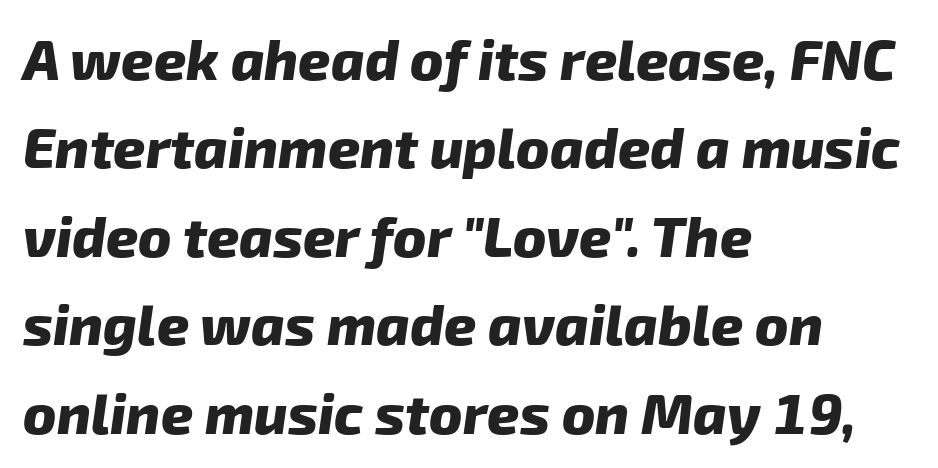
Are there feet on the stems? There aren't — it's a sans. The space beneath each line is pristine and unruled. These lines carry a lot of weight — the face is fully bold. These lines keep a tight, regular rhythm from letter to letter.
